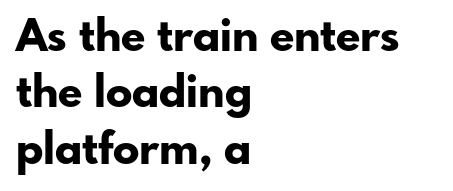
I'd describe the lettering as bold — thick and assertive. This sample has the flowing, uneven cadence of proportional lettering. Teacher's note: observe the even left margin — that is flush-left alignment. This sample uses an upright cut, with every glyph sitting square on the baseline.
